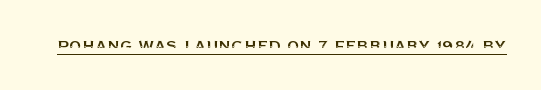
Q: Is the text italic (slanted)? A: No, it is upright.
Q: Is the text underlined? A: Yes.
Q: Is the spacing between letters normal or unusually wide? A: Normal.
